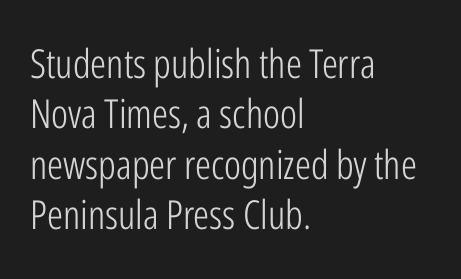
{"serif": "no", "italic": "no", "bold": "no", "weight": "light", "width": "condensed", "stroke_contrast": "low", "x_height": "medium", "monospaced": "no", "underline": "no", "align": "left", "line_spacing": "normal", "line_spacing_ratio": 1.26, "letter_spacing": "normal", "letter_spacing_em": 0.0, "glyph_px": 40}
